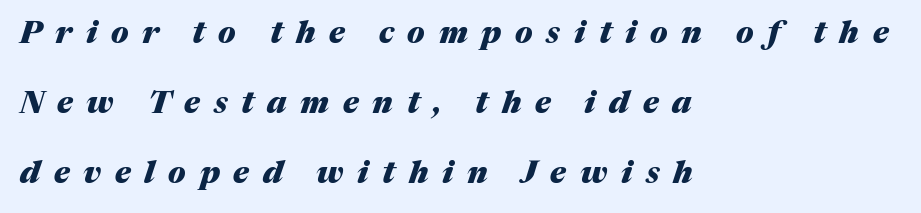
The image shows 31 px heavy type, italic (leaning right); set left-aligned, loose line spacing (2.26x), unusually wide letter spacing (+0.44 em), not underlined; medium stroke contrast and a medium x-height.
